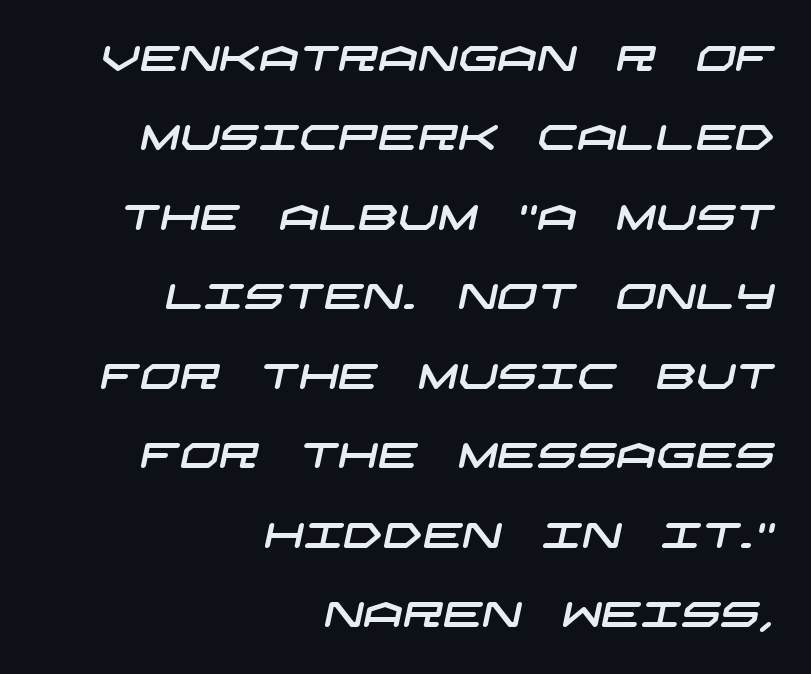
Does the copy run flush right? Yes — the right margin is perfectly even. The rendering shows plain stroke endings on the letterforms — a sans-serif design. A clean baseline with only descenders dipping below it. Whoever set this chose breathing room over compactness in the vertical rhythm.
